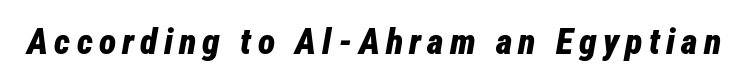
The image shows 36 px bold, condensed type, italic (leaning right); set not underlined; low stroke contrast and a medium x-height.
